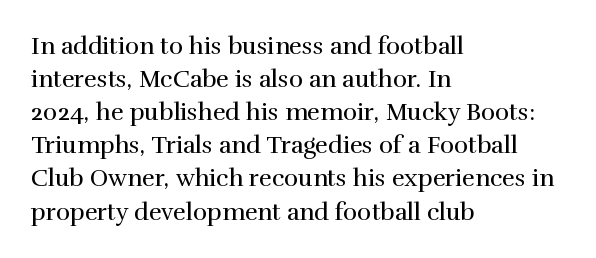
The image shows 24 px text type, upright; set left-aligned, normal line spacing (1.38x), normal letter spacing, not underlined.
